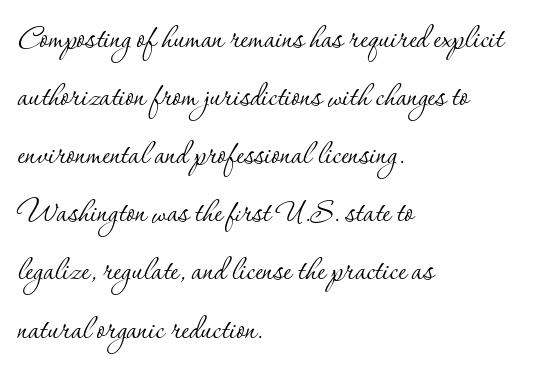
The image shows 39 px thin serif type; set left-aligned, normal line spacing (1.49x), normal letter spacing, not underlined; low stroke contrast and a small x-height.
